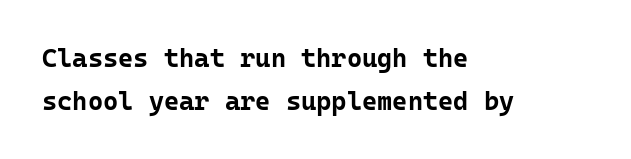
Q: Is the text bold? A: Yes.
Q: Is the text italic (slanted)? A: No, it is upright.
Q: Is the text underlined? A: No.
Q: How is the paragraph aligned? A: Left-aligned.
Q: Is the spacing between letters normal or unusually wide? A: Normal.
Q: Is the spacing between lines tight, normal or loose? A: Normal.
